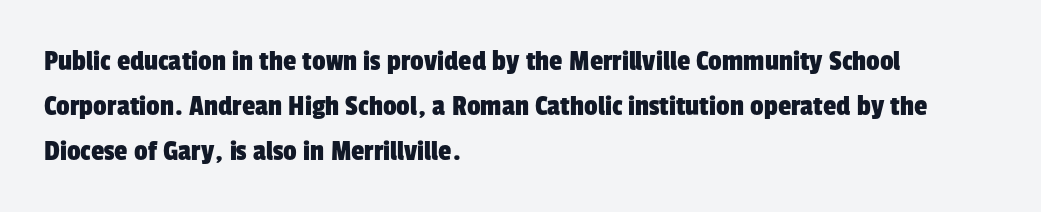
{"serif": "no", "width": "condensed", "stroke_contrast": "low", "x_height": "medium", "monospaced": "no", "underline": "no", "align": "left", "line_spacing": "normal", "line_spacing_ratio": 1.5, "letter_spacing": "normal", "letter_spacing_em": 0.0, "glyph_px": 30}
